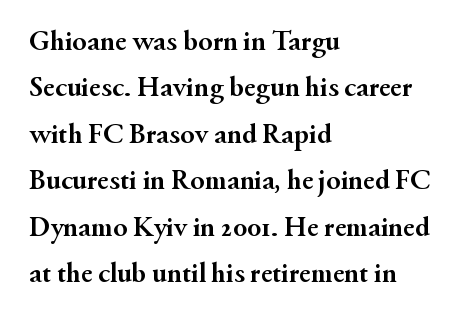
Q: Is the text bold? A: Yes.
Q: Is the text italic (slanted)? A: No, it is upright.
Q: Is the typeface a serif or a sans-serif typeface? A: Serif.
Q: Is the text underlined? A: No.
Q: How is the paragraph aligned? A: Left-aligned.
Q: Is the spacing between letters normal or unusually wide? A: Normal.
Q: Is the spacing between lines tight, normal or loose? A: Normal.
Q: Width (condensed, normal, or wide)? A: Normal.
Q: Stroke contrast? A: Medium.
Q: x-height? A: Small.
Q: Monospaced? A: No.
